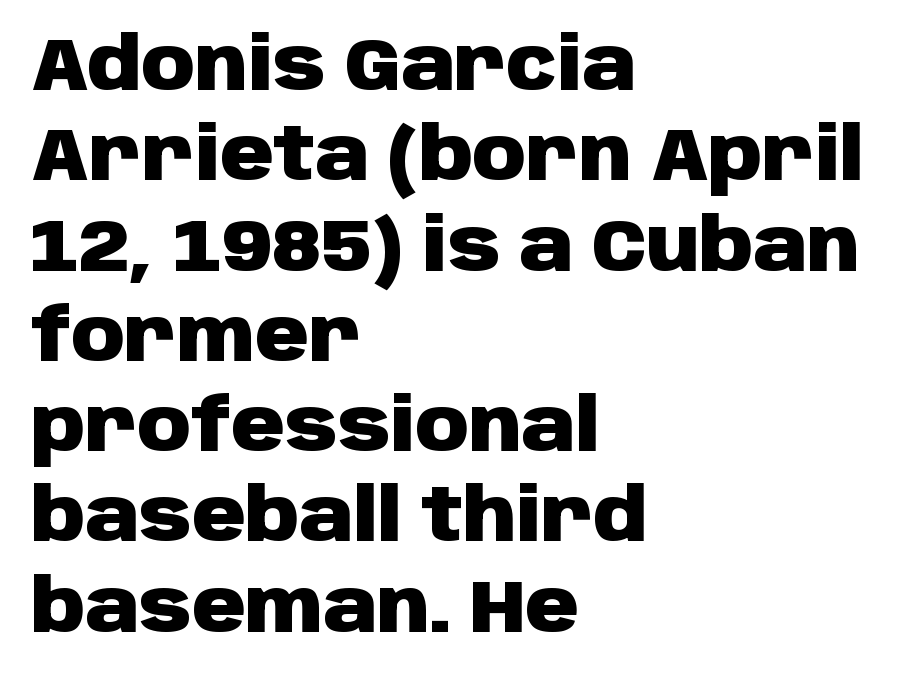
Q: Is the text bold? A: Yes.
Q: Is the text italic (slanted)? A: No, it is upright.
Q: Is the typeface a serif or a sans-serif typeface? A: Sans-serif.
Q: Is the text underlined? A: No.
Q: How is the paragraph aligned? A: Left-aligned.
Q: Is the spacing between letters normal or unusually wide? A: Normal.
Q: Width (condensed, normal, or wide)? A: Normal.
Q: Stroke contrast? A: Low.
Q: x-height? A: Large.
Q: Monospaced? A: No.
